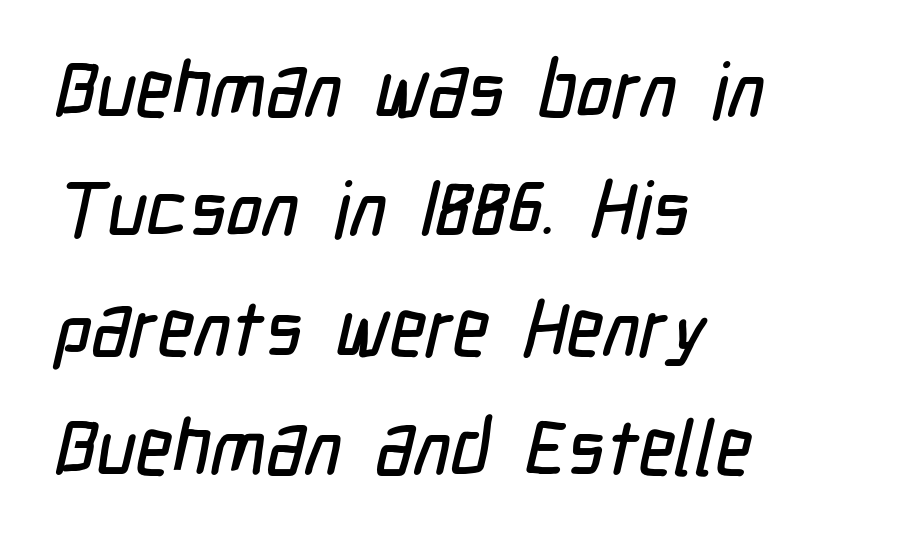
Q: Is the typeface a serif or a sans-serif typeface? A: Sans-serif.
Q: Is the text underlined? A: No.
Q: How is the paragraph aligned? A: Left-aligned.
Q: Is the spacing between letters normal or unusually wide? A: Normal.
Q: Is the spacing between lines tight, normal or loose? A: Normal.
Q: Width (condensed, normal, or wide)? A: Condensed.
Q: Stroke contrast? A: Low.
Q: x-height? A: Medium.
Q: Monospaced? A: No.
